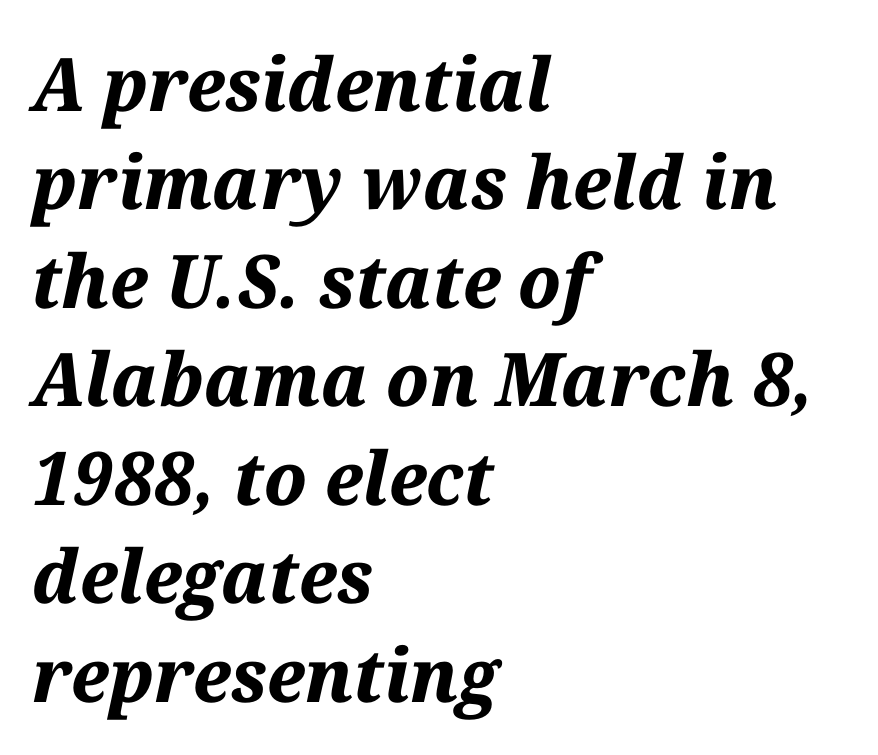
The paragraph has a hard left edge and a soft right edge. If you drew a line through each stem, it would be angled. Weight check: bold — yes, fully. Varying glyph widths throughout — classic text-font behaviour. Summary of vertical rhythm: regular, with standard interline spacing.
